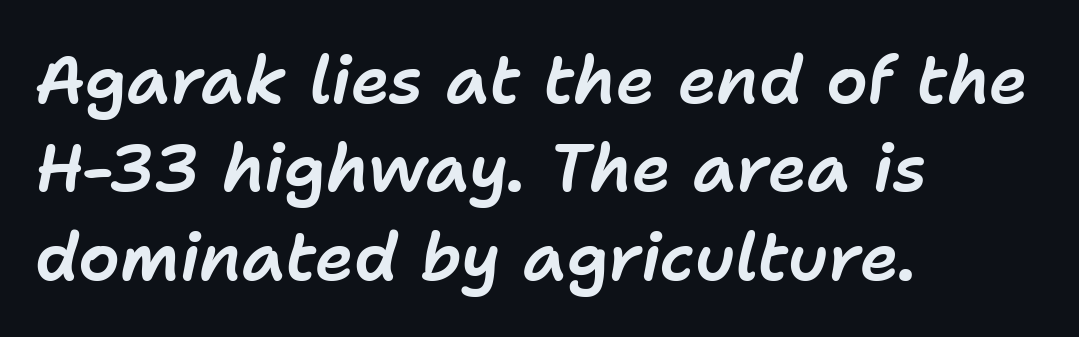
Q: Is the text italic (slanted)? A: Yes, it leans right by about 11 degrees.
Q: Is the text underlined? A: No.
Q: How is the paragraph aligned? A: Left-aligned.
Q: Is the spacing between letters normal or unusually wide? A: Normal.
Q: Is the spacing between lines tight, normal or loose? A: Normal.
Q: Width (condensed, normal, or wide)? A: Normal.
Q: Stroke contrast? A: Low.
Q: x-height? A: Medium.
Q: Monospaced? A: No.
